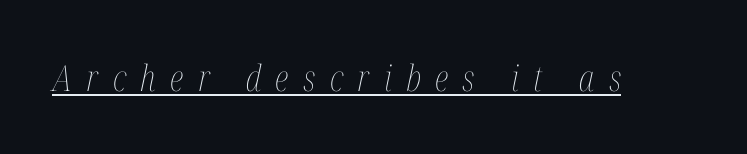
{"italic": "yes", "lean": "right", "slant_degrees": 12, "bold": "no", "weight": "thin", "width": "condensed", "stroke_contrast": "medium", "x_height": "medium", "monospaced": "no", "underline": "yes", "letter_spacing": "wide", "letter_spacing_em": 0.4, "glyph_px": 36}
